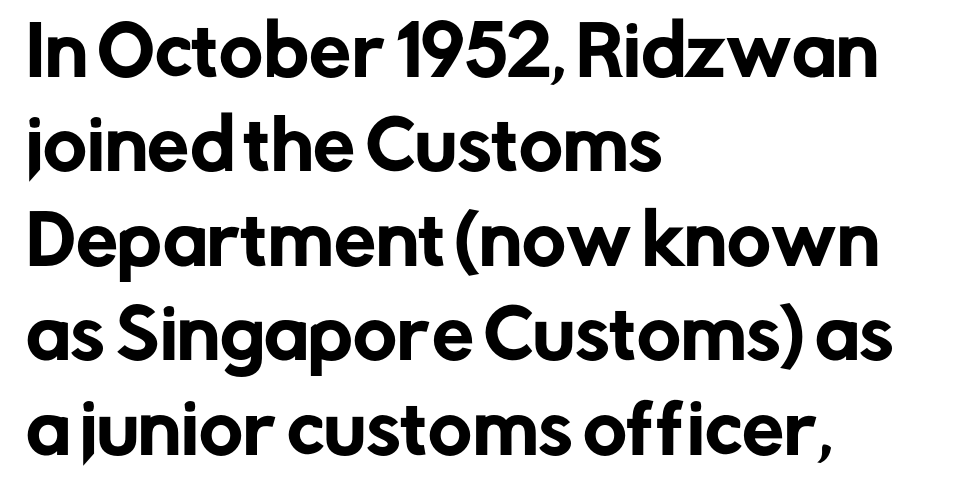
Q: Is the text italic (slanted)? A: No, it is upright.
Q: Is the typeface a serif or a sans-serif typeface? A: Sans-serif.
Q: Is the text underlined? A: No.
Q: How is the paragraph aligned? A: Left-aligned.
Q: Is the spacing between letters normal or unusually wide? A: Normal.
Q: Is the spacing between lines tight, normal or loose? A: Normal.
Q: Width (condensed, normal, or wide)? A: Normal.
Q: Stroke contrast? A: Low.
Q: x-height? A: Medium.
Q: Monospaced? A: No.
